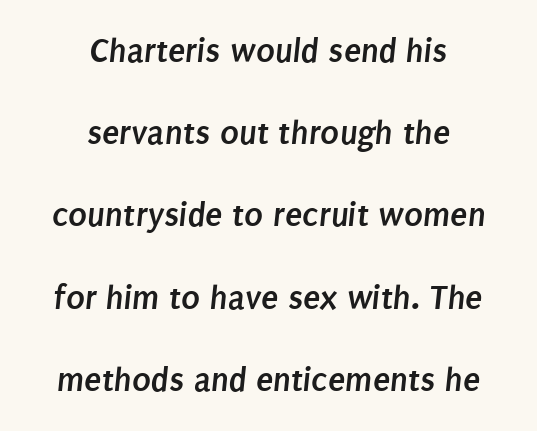
Q: Is the text bold? A: Yes.
Q: Is the typeface a serif or a sans-serif typeface? A: Sans-serif.
Q: Is the text underlined? A: No.
Q: How is the paragraph aligned? A: Centered.
Q: Is the spacing between letters normal or unusually wide? A: Normal.
Q: Is the spacing between lines tight, normal or loose? A: Loose.
Q: Width (condensed, normal, or wide)? A: Condensed.
Q: Stroke contrast? A: Low.
Q: x-height? A: Large.
Q: Monospaced? A: No.
